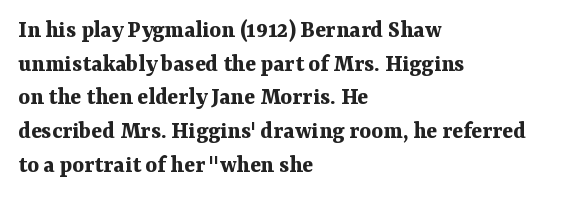
Q: Is the text bold? A: Yes.
Q: Is the text italic (slanted)? A: No, it is upright.
Q: Is the text underlined? A: No.
Q: How is the paragraph aligned? A: Left-aligned.
Q: Is the spacing between letters normal or unusually wide? A: Normal.
Q: Is the spacing between lines tight, normal or loose? A: Normal.
